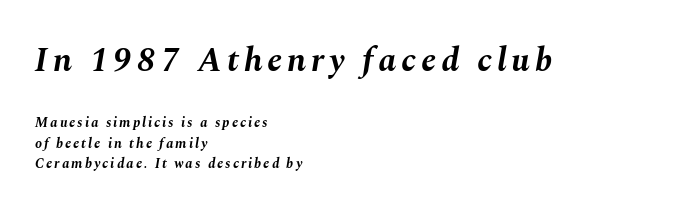
Q: Is the text bold? A: Yes.
Q: Is the text italic (slanted)? A: Yes, it leans right by about 10 degrees.
Q: Is the text underlined? A: No.
Q: How is the paragraph aligned? A: Left-aligned.
Q: Is the spacing between lines tight, normal or loose? A: Normal.
Q: Which block of text is set in a larger size, the first (top) or the second (bottom)? A: The first (top) one.
Q: Width (condensed, normal, or wide)? A: Normal.
Q: Stroke contrast? A: Medium.
Q: x-height? A: Medium.
Q: Monospaced? A: No.
